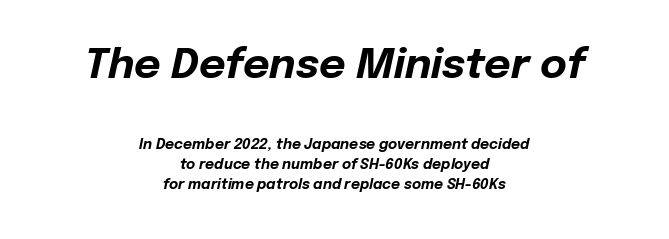
{"italic": "yes", "lean": "right", "slant_degrees": 12, "bold": "yes", "weight": "bold", "width": "normal", "stroke_contrast": "low", "x_height": "medium", "monospaced": "no", "underline": "no", "align": "center", "line_spacing": "normal", "line_spacing_ratio": 1.44, "letter_spacing": "normal", "letter_spacing_em": 0.0, "larger_block": "first", "size_ratio": 2.93, "glyph_px": 41}
